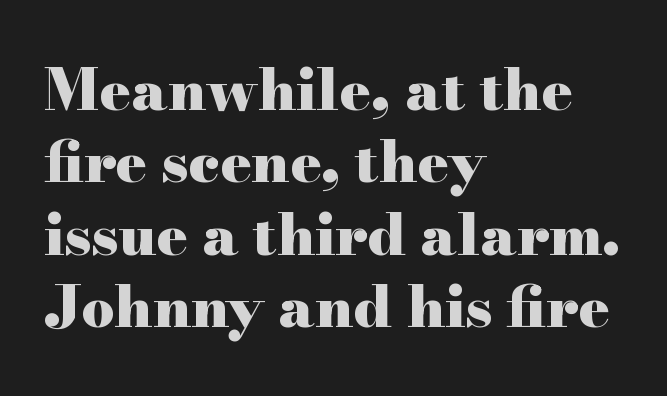
Is the letter spacing exaggerated? No — it looks like the ordinary default. Note the varied advance widths — an 'i' is clearly narrower than an 'm'. The text block is weighted toward the left margin, trailing off unevenly rightward. Unmarked baselines from the first word to the last. The designer went with a serif here, giving each stem small feet.
